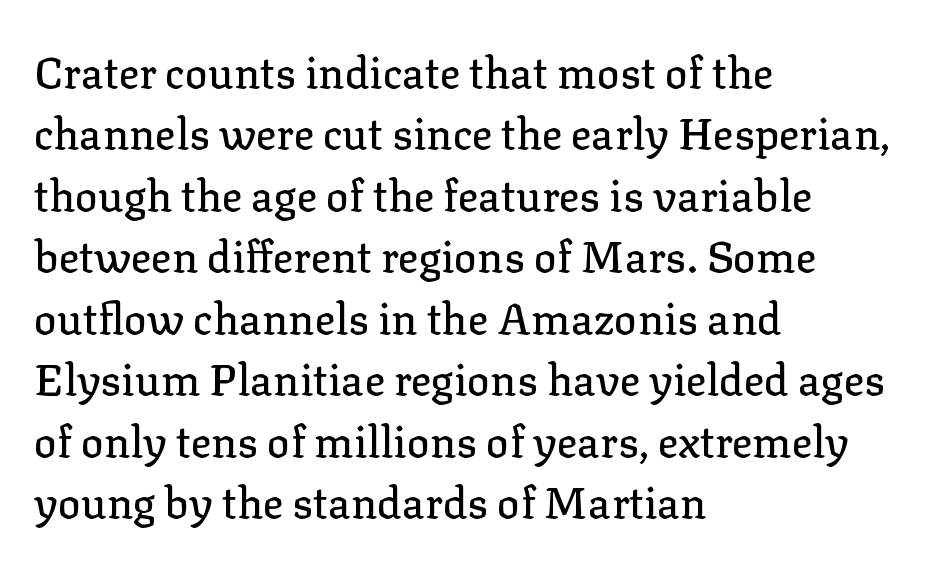
Q: Is the text italic (slanted)? A: No, it is upright.
Q: Is the typeface a serif or a sans-serif typeface? A: Serif.
Q: Is the text underlined? A: No.
Q: How is the paragraph aligned? A: Left-aligned.
Q: Is the spacing between letters normal or unusually wide? A: Normal.
Q: Is the spacing between lines tight, normal or loose? A: Normal.
Q: Width (condensed, normal, or wide)? A: Normal.
Q: Stroke contrast? A: Low.
Q: x-height? A: Medium.
Q: Monospaced? A: No.
